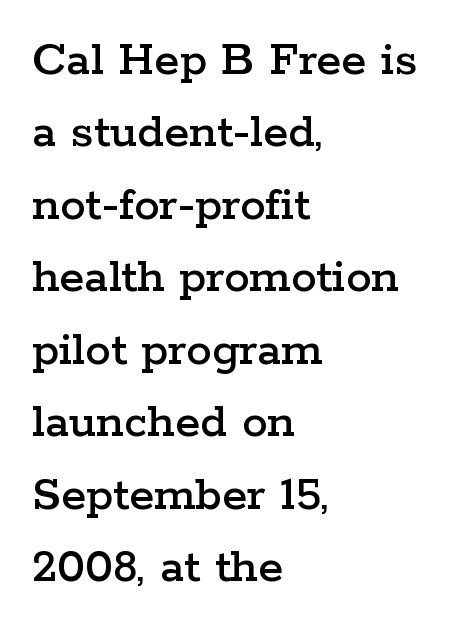
{"serif": "yes", "italic": "no", "width": "wide", "stroke_contrast": "low", "x_height": "medium", "monospaced": "no", "underline": "no", "align": "left", "line_spacing": "normal", "line_spacing_ratio": 1.42, "letter_spacing": "normal", "letter_spacing_em": 0.0, "glyph_px": 51}
